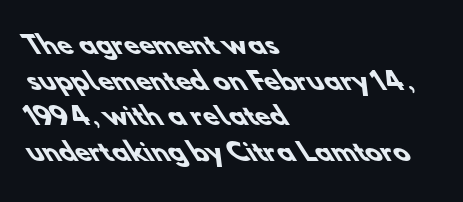
Q: Is the text bold? A: Yes.
Q: Is the text underlined? A: No.
Q: How is the paragraph aligned? A: Left-aligned.
Q: Is the spacing between letters normal or unusually wide? A: Normal.
Q: Is the spacing between lines tight, normal or loose? A: Normal.
